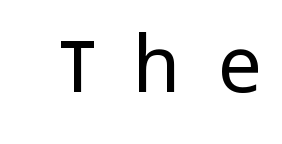
A typesetter would call this proportional, since set widths differ per character. Stroke terminals: plain, sans-serif. Vertical strokes here are truly vertical. Here the glyphs are tracked loosely, breaking word shapes into spaced letters. Underline: absent. This reads as an unemphasized weight, regular at the heaviest.
